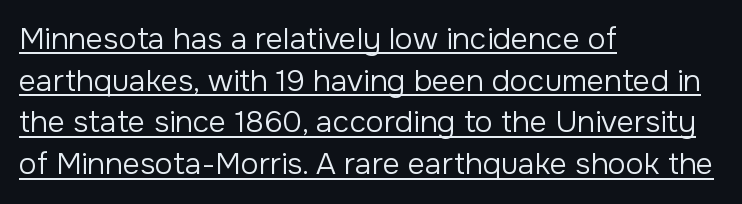
Every character sits straight up, as roman type does. The weight would be labelled regular, book, light, or lighter still. In CSS terms this would be text-align: left. Leading: standard. How are the letters spaced? Ordinarily, with no added tracking. Is this a fixed-width face? No — the glyphs have proportional, varying widths.
